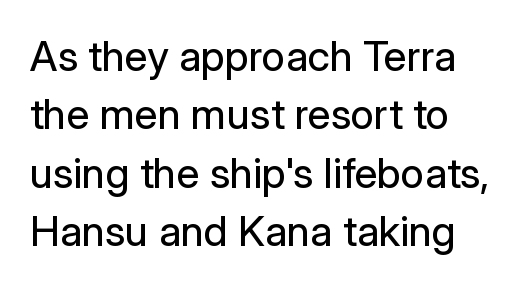
{"serif": "no", "italic": "no", "bold": "no", "weight": "regular", "width": "normal", "stroke_contrast": "low", "x_height": "medium", "monospaced": "no", "underline": "no", "align": "left", "line_spacing": "normal", "line_spacing_ratio": 1.39, "letter_spacing": "normal", "letter_spacing_em": 0.0, "glyph_px": 42}
